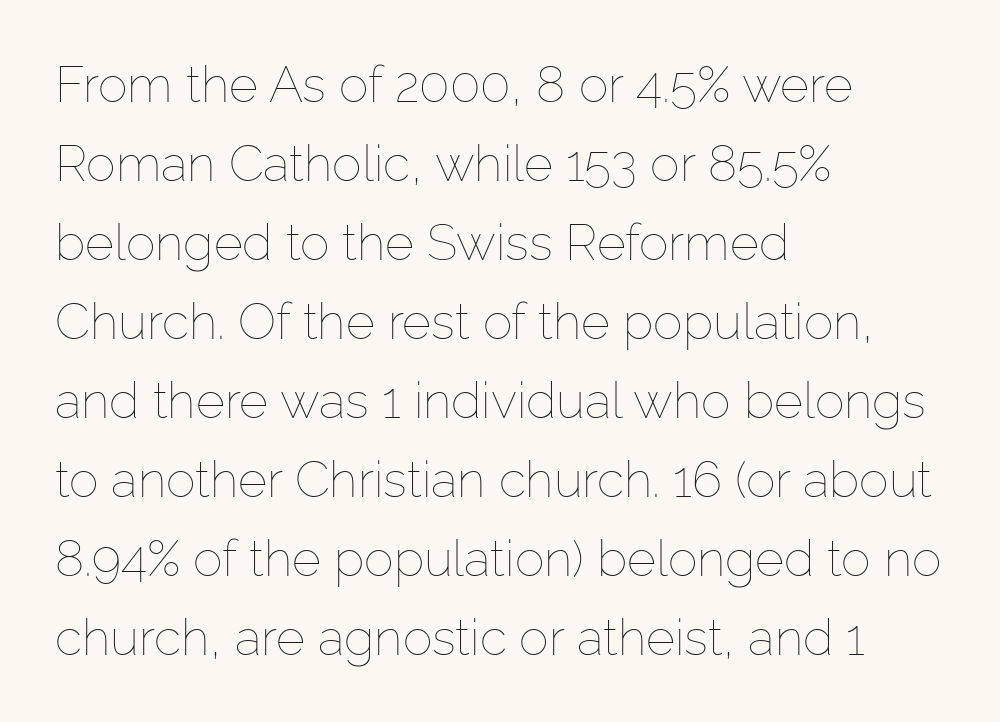
The image shows 50 px thin type, upright; set left-aligned, normal line spacing (1.58x), normal letter spacing, not underlined; low stroke contrast and a medium x-height.
